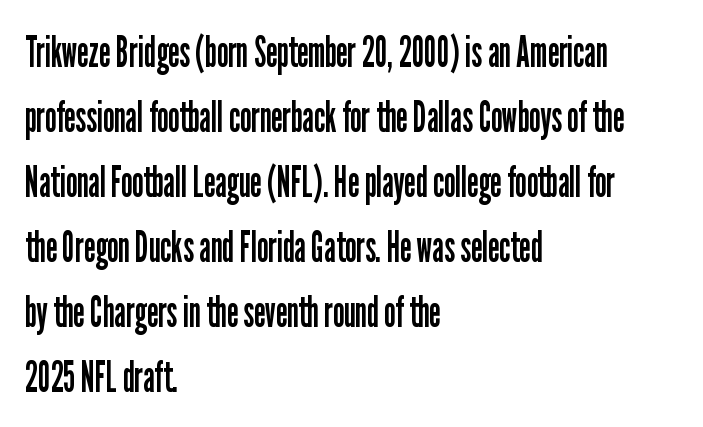
The image shows 43 px regular-weight, condensed sans-serif type, upright; set left-aligned, normal line spacing (1.51x), normal letter spacing, not underlined; low stroke contrast and a medium x-height.
